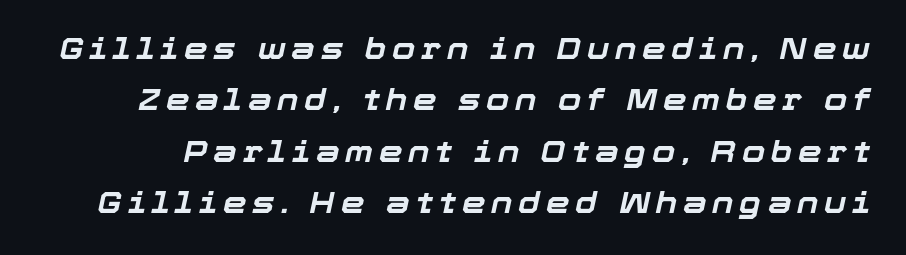
Q: Is the text bold? A: Yes.
Q: Is the text italic (slanted)? A: Yes, it leans right by about 12 degrees.
Q: Is the text underlined? A: No.
Q: Width (condensed, normal, or wide)? A: Normal.
Q: Stroke contrast? A: Low.
Q: x-height? A: Medium.
Q: Monospaced? A: No.
